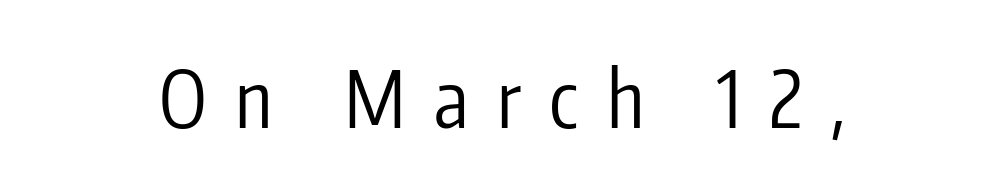
The image shows 78 px regular-weight, condensed sans-serif type, upright; set unusually wide letter spacing (+0.36 em), not underlined; low stroke contrast and a medium x-height.
